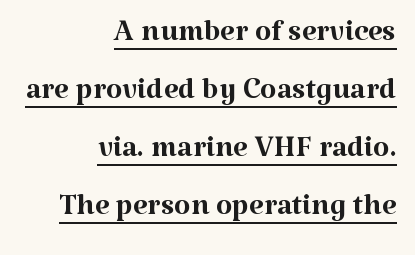
{"serif": "yes", "italic": "no", "bold": "no", "weight": "regular", "width": "normal", "stroke_contrast": "medium", "x_height": "medium", "monospaced": "no", "underline": "yes", "align": "right", "line_spacing": "normal", "line_spacing_ratio": 1.38, "letter_spacing": "normal", "letter_spacing_em": 0.0, "glyph_px": 42}
